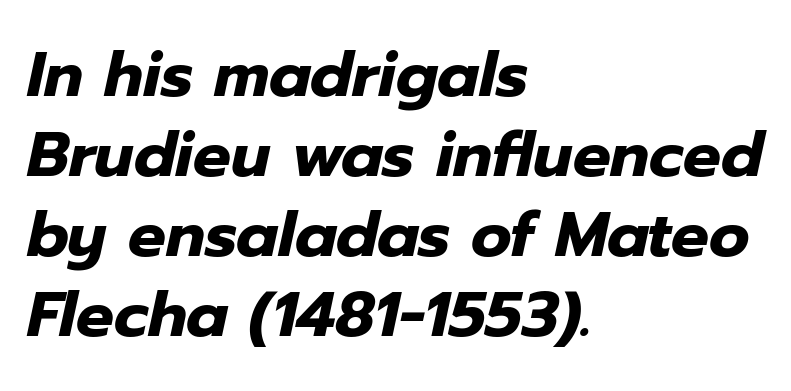
{"italic": "yes", "lean": "right", "slant_degrees": 12, "bold": "yes", "weight": "heavy", "width": "normal", "stroke_contrast": "low", "x_height": "medium", "monospaced": "no", "underline": "no", "align": "left", "line_spacing": "normal", "line_spacing_ratio": 1.27, "letter_spacing": "normal", "letter_spacing_em": 0.0, "glyph_px": 63}
